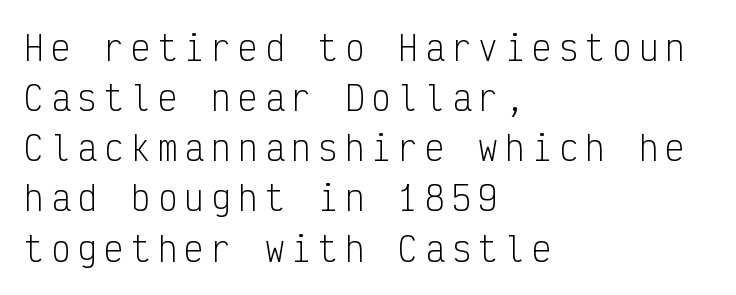
The image shows 33 px light, condensed sans-serif type, upright, monospaced; set left-aligned, normal line spacing (1.52x), unusually wide letter spacing (+0.21 em), not underlined; low stroke contrast and a medium x-height.
